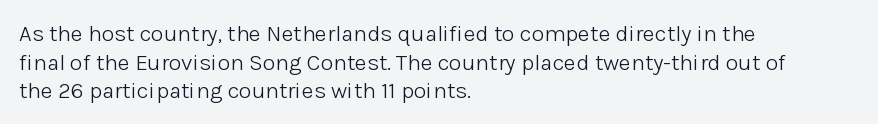
Beneath every word, the page is bare. On a weight scale, this lands at 450 or below. Look at the tracking — it's just the regular setting, nothing added. The typesetter chose a ragged-right arrangement here. Upright lettering throughout.
